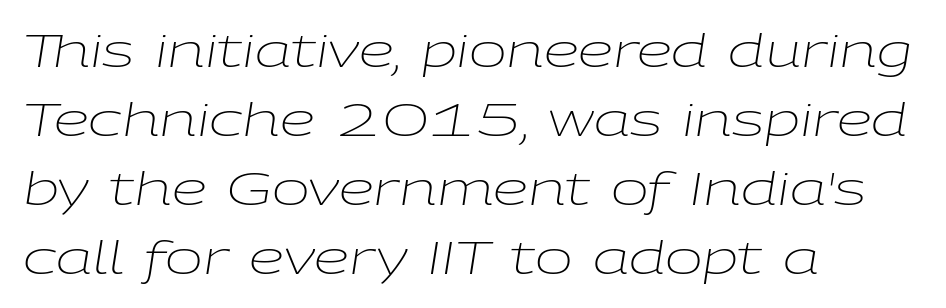
The image shows 45 px light, wide type, italic (leaning right); set left-aligned, normal line spacing (1.53x), normal letter spacing, not underlined; low stroke contrast and a medium x-height.
